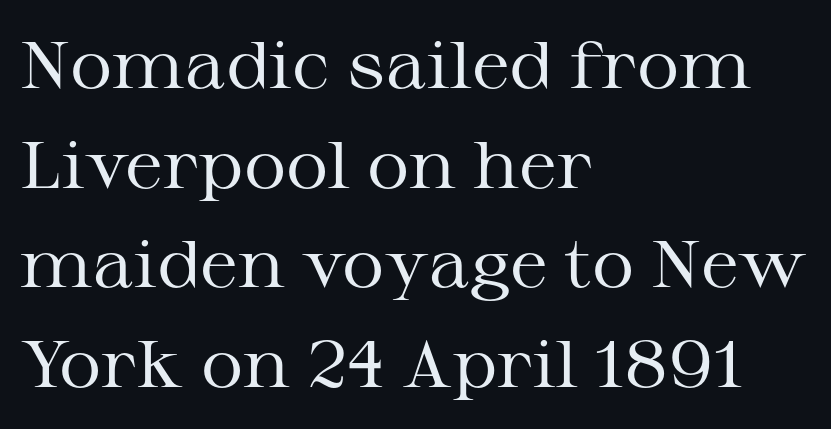
Does the copy run flush right? No — it runs flush left. Here the designer chose a conventional face with non-uniform glyph widths. Is the letter spacing exaggerated? No — it looks like the ordinary default. Posture: vertical. Stroke terminals: seriffed.
